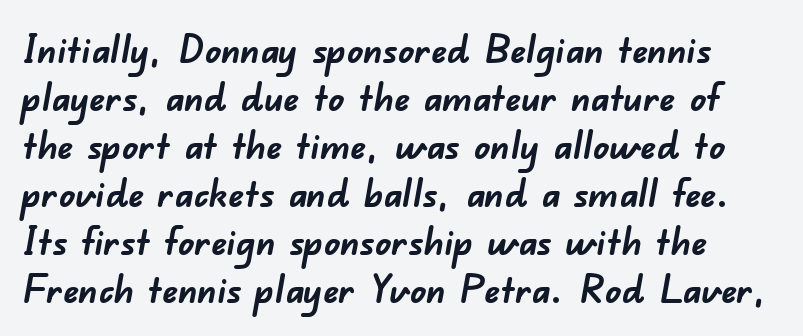
Q: Is the text bold? A: Yes.
Q: Is the typeface a serif or a sans-serif typeface? A: Sans-serif.
Q: Is the text underlined? A: No.
Q: Is the spacing between letters normal or unusually wide? A: Normal.
Q: Width (condensed, normal, or wide)? A: Normal.
Q: Stroke contrast? A: Low.
Q: x-height? A: Small.
Q: Monospaced? A: No.
